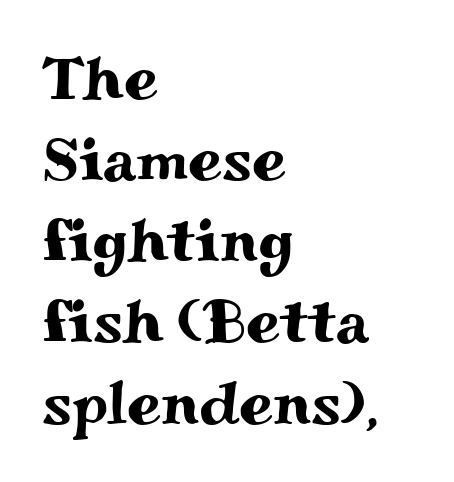
{"serif": "yes", "italic": "no", "width": "wide", "stroke_contrast": "medium", "x_height": "small", "monospaced": "no", "underline": "no", "align": "left", "line_spacing": "normal", "line_spacing_ratio": 1.33, "letter_spacing": "normal", "letter_spacing_em": 0.0, "glyph_px": 61}
